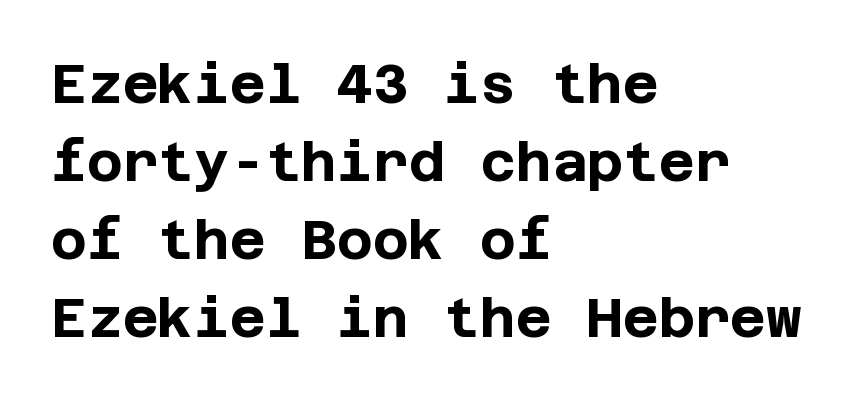
Typographically, this falls in the sans-serif category. The passage shown is not underscored anywhere. Casual observation: everything's shoved over to the left. These lines keep a tight, regular rhythm from letter to letter. Heavy, bold letterforms. Regarding leading, the lines here are spaced in the standard way.
